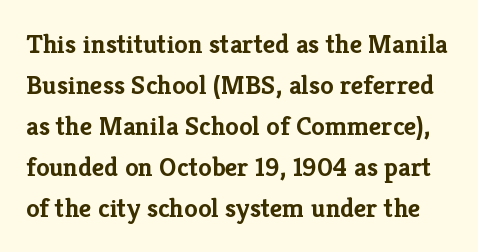
Check under the words: just untouched page. On the weight axis this lands at bold, roughly 700. The lettering stays uniformly vertical, giving the passage a roman look. Quick note: interline space is typical. The horizontal fit of the characters is conventional and even.
